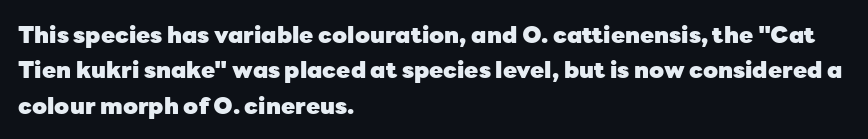
Q: Is the text bold? A: Yes.
Q: Is the text italic (slanted)? A: No, it is upright.
Q: Is the text underlined? A: No.
Q: How is the paragraph aligned? A: Left-aligned.
Q: Is the spacing between letters normal or unusually wide? A: Normal.
Q: Is the spacing between lines tight, normal or loose? A: Normal.
